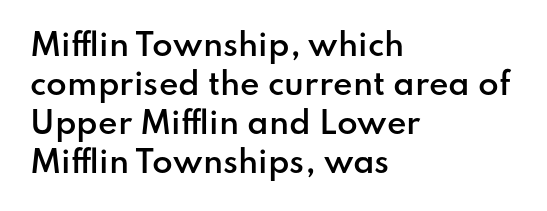
Q: Is the text bold? A: Semi-bold.
Q: Is the text italic (slanted)? A: No, it is upright.
Q: Is the typeface a serif or a sans-serif typeface? A: Sans-serif.
Q: Is the text underlined? A: No.
Q: How is the paragraph aligned? A: Left-aligned.
Q: Is the spacing between letters normal or unusually wide? A: Normal.
Q: Is the spacing between lines tight, normal or loose? A: Normal.
Q: Width (condensed, normal, or wide)? A: Normal.
Q: Stroke contrast? A: Low.
Q: x-height? A: Small.
Q: Monospaced? A: No.
